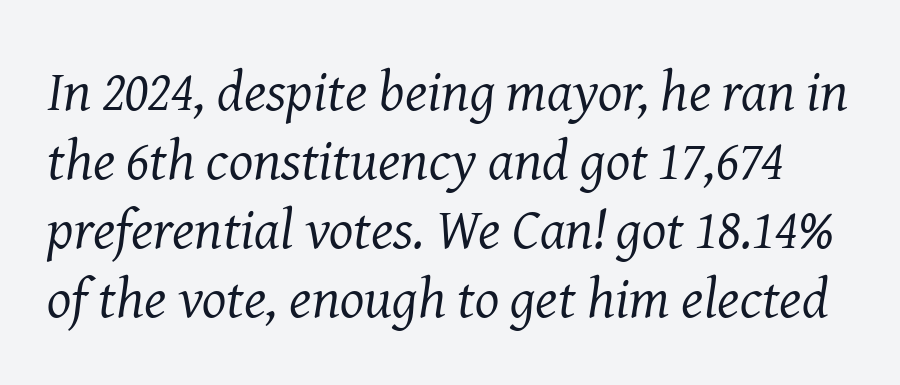
{"serif": "yes", "italic": "yes", "lean": "right", "slant_degrees": 8, "bold": "no", "weight": "regular", "width": "normal", "stroke_contrast": "medium", "x_height": "medium", "monospaced": "no", "underline": "no", "line_spacing_ratio": 1.21, "letter_spacing": "normal", "letter_spacing_em": 0.0, "glyph_px": 57}
